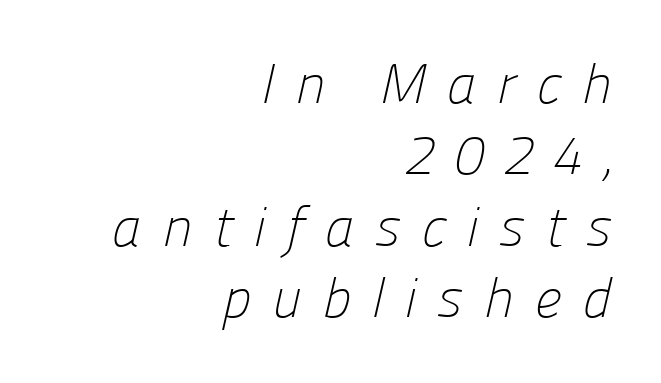
The image shows 55 px light sans-serif type; set right-aligned, normal line spacing (1.3x), unusually wide letter spacing (+0.37 em), not underlined; low stroke contrast and a medium x-height.
